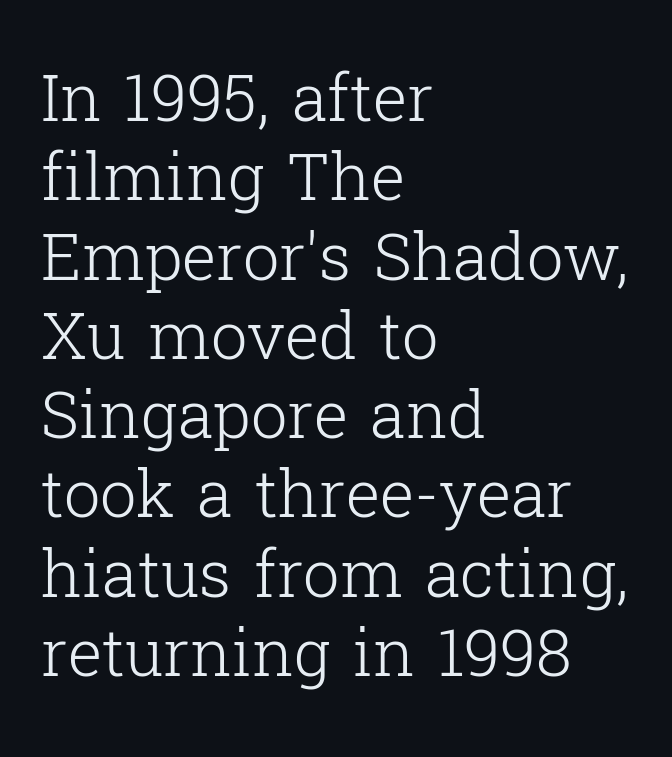
Q: Is the text bold? A: No.
Q: Is the text italic (slanted)? A: No, it is upright.
Q: Is the typeface a serif or a sans-serif typeface? A: Serif.
Q: Is the text underlined? A: No.
Q: How is the paragraph aligned? A: Left-aligned.
Q: Is the spacing between letters normal or unusually wide? A: Normal.
Q: Width (condensed, normal, or wide)? A: Normal.
Q: Stroke contrast? A: Low.
Q: x-height? A: Medium.
Q: Monospaced? A: No.
